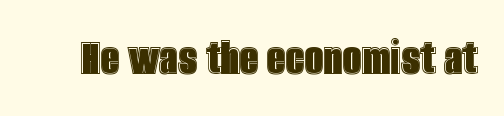
{"italic": "no", "width": "condensed", "x_height": "large", "monospaced": "no", "underline": "no", "letter_spacing": "normal", "letter_spacing_em": 0.0, "glyph_px": 53}
